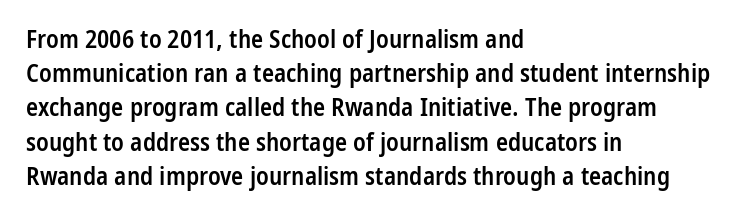
Q: Is the text bold? A: Semi-bold.
Q: Is the text italic (slanted)? A: No, it is upright.
Q: Is the text underlined? A: No.
Q: How is the paragraph aligned? A: Left-aligned.
Q: Is the spacing between letters normal or unusually wide? A: Normal.
Q: Is the spacing between lines tight, normal or loose? A: Normal.
